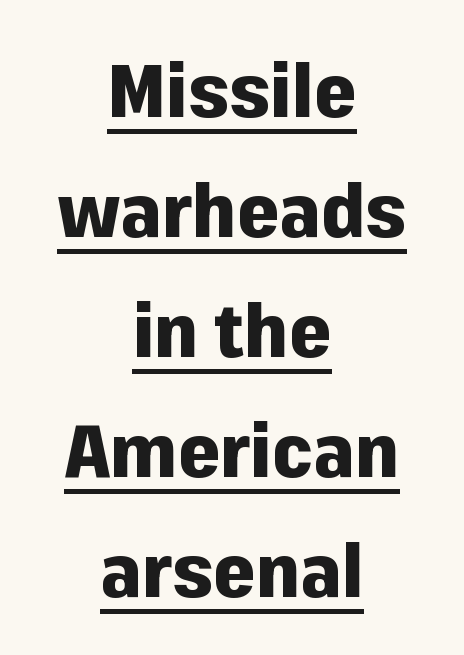
{"serif": "no", "italic": "no", "bold": "yes", "weight": "heavy", "width": "normal", "stroke_contrast": "low", "x_height": "medium", "monospaced": "no", "underline": "yes", "align": "center", "line_spacing": "normal", "line_spacing_ratio": 1.6, "letter_spacing": "normal", "letter_spacing_em": 0.0, "glyph_px": 75}
